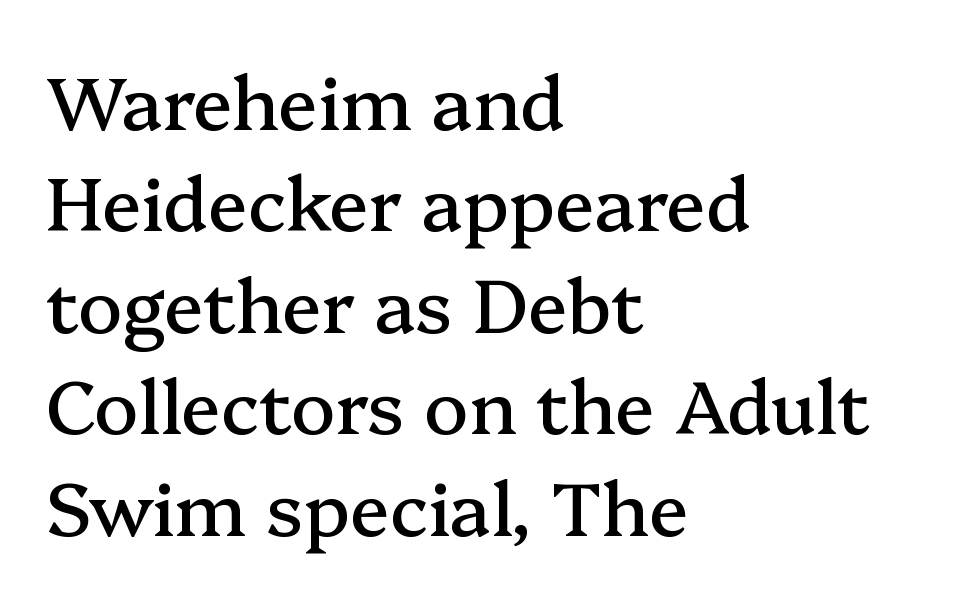
{"serif": "yes", "italic": "no", "width": "normal", "stroke_contrast": "medium", "x_height": "medium", "monospaced": "no", "underline": "no", "align": "left", "line_spacing": "normal", "line_spacing_ratio": 1.37, "letter_spacing": "normal", "letter_spacing_em": 0.0, "glyph_px": 74}
